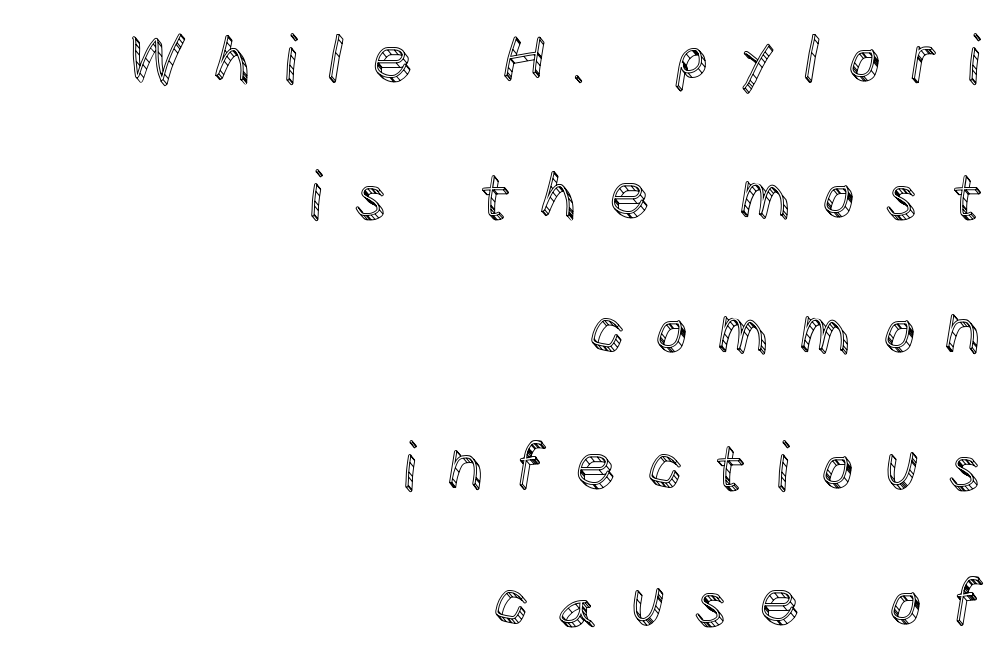
Students, note that the glyphs here are deliberately spaced far apart. Vertically, the passage feels expansive, rows floating well apart. The paragraph has a hard right edge and a soft left edge. Varying glyph widths throughout — classic text-font behaviour.
